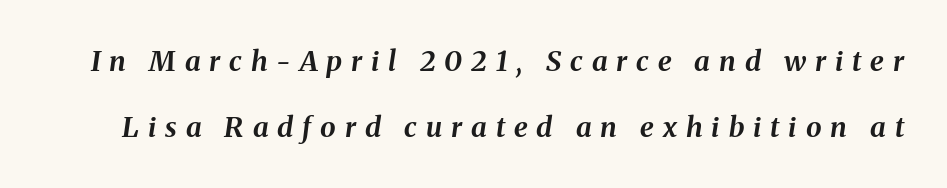
{"italic": "yes", "lean": "right", "slant_degrees": 8, "bold": "yes", "weight": "bold", "width": "normal", "stroke_contrast": "medium", "x_height": "medium", "monospaced": "no", "underline": "no", "line_spacing": "loose", "line_spacing_ratio": 2.34, "letter_spacing": "wide", "letter_spacing_em": 0.32, "glyph_px": 28}
